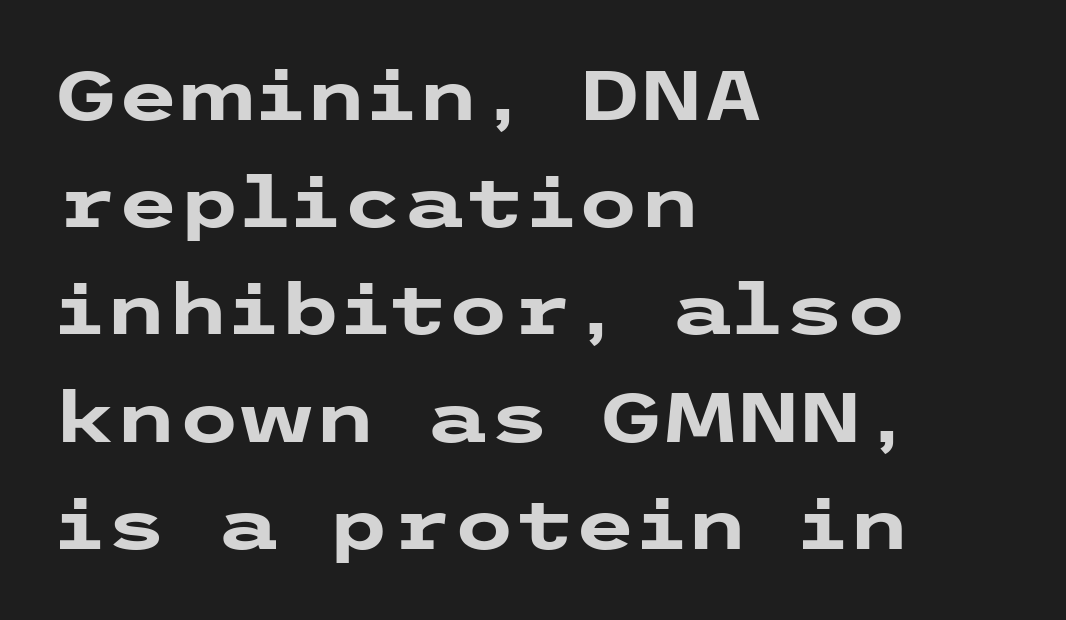
Q: Is the text bold? A: Yes.
Q: Is the text italic (slanted)? A: No, it is upright.
Q: Is the typeface a serif or a sans-serif typeface? A: Sans-serif.
Q: Is the text underlined? A: No.
Q: How is the paragraph aligned? A: Left-aligned.
Q: Is the spacing between letters normal or unusually wide? A: Normal.
Q: Is the spacing between lines tight, normal or loose? A: Normal.
Q: Width (condensed, normal, or wide)? A: Wide.
Q: Stroke contrast? A: Low.
Q: x-height? A: Medium.
